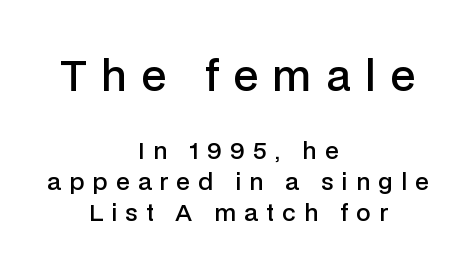
{"serif": "no", "italic": "no", "bold": "semi", "weight": "semibold", "width": "normal", "stroke_contrast": "low", "x_height": "medium", "monospaced": "no", "underline": "no", "align": "center", "line_spacing": "normal", "line_spacing_ratio": 1.35, "letter_spacing": "wide", "letter_spacing_em": 0.36, "larger_block": "first", "size_ratio": 1.78, "glyph_px": 41}
